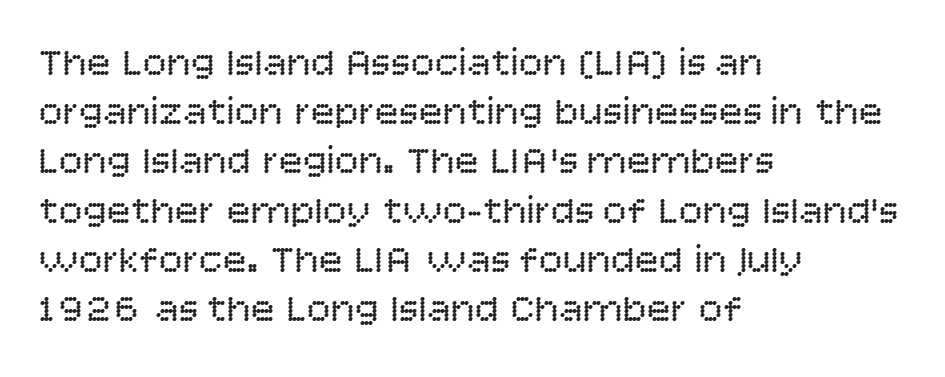
{"serif": "no", "italic": "no", "bold": "no", "weight": "regular", "width": "normal", "stroke_contrast": "low", "x_height": "large", "monospaced": "no", "underline": "no", "align": "left", "line_spacing_ratio": 1.23, "letter_spacing": "normal", "letter_spacing_em": 0.0, "glyph_px": 40}
